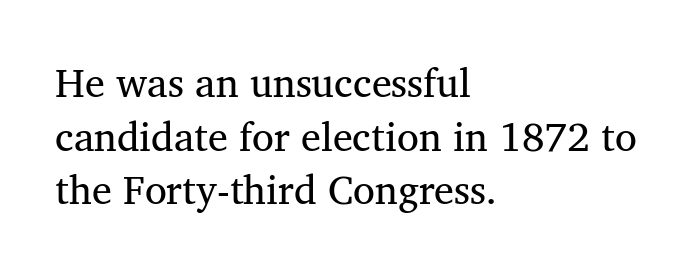
The image shows 40 px regular-weight serif type; set left-aligned, normal line spacing (1.34x), normal letter spacing, not underlined; medium stroke contrast and a medium x-height.
